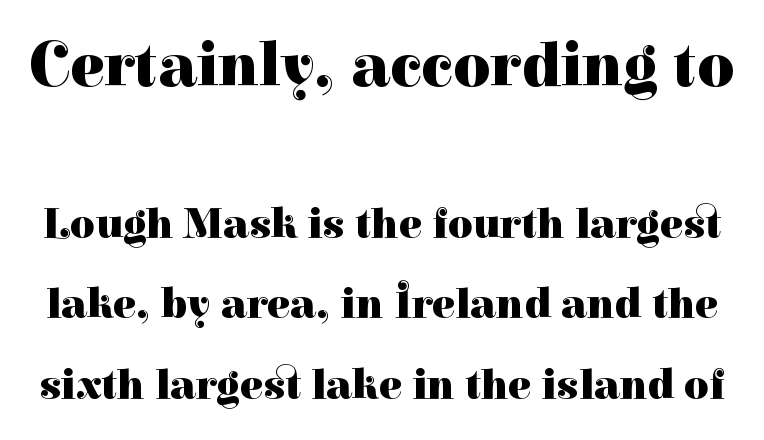
Q: Is the text bold? A: Yes.
Q: Is the text italic (slanted)? A: No, it is upright.
Q: Is the typeface a serif or a sans-serif typeface? A: Serif.
Q: Is the text underlined? A: No.
Q: Is the spacing between letters normal or unusually wide? A: Normal.
Q: Which block of text is set in a larger size, the first (top) or the second (bottom)? A: The first (top) one.
Q: Width (condensed, normal, or wide)? A: Normal.
Q: Stroke contrast? A: High.
Q: x-height? A: Medium.
Q: Monospaced? A: No.
